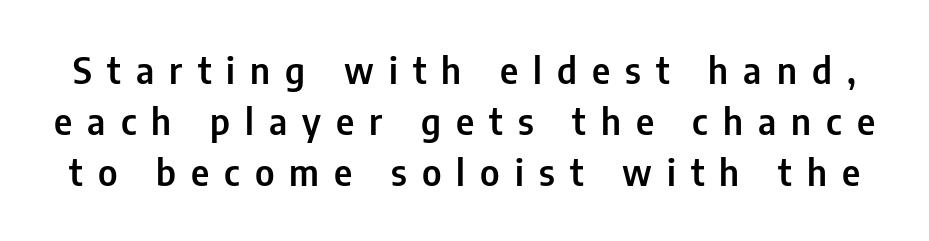
The image shows 36 px condensed sans-serif type, upright; set normal line spacing (1.42x), unusually wide letter spacing (+0.42 em), not underlined; low stroke contrast and a medium x-height.
